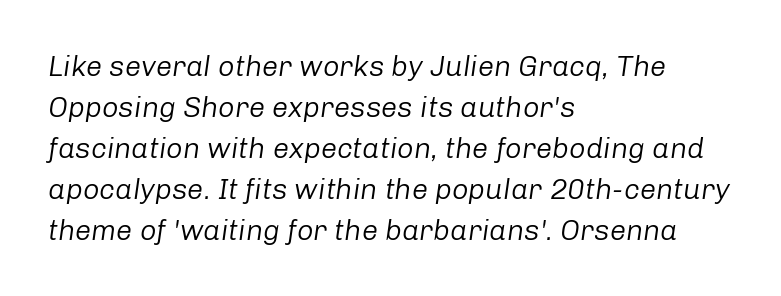
Q: Is the text bold? A: No.
Q: Is the text italic (slanted)? A: Yes, it leans right by about 8 degrees.
Q: Is the text underlined? A: No.
Q: How is the paragraph aligned? A: Left-aligned.
Q: Is the spacing between letters normal or unusually wide? A: Normal.
Q: Is the spacing between lines tight, normal or loose? A: Normal.
Q: Width (condensed, normal, or wide)? A: Normal.
Q: Stroke contrast? A: Low.
Q: x-height? A: Medium.
Q: Monospaced? A: No.
